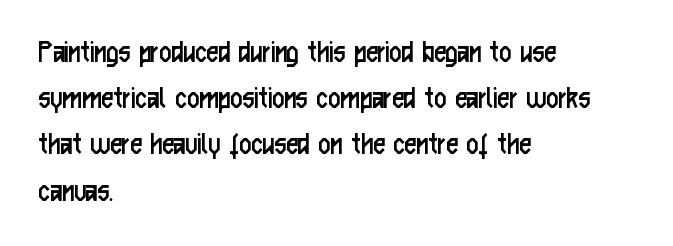
The image shows 33 px regular-weight, condensed sans-serif type, upright; set left-aligned, normal line spacing (1.4x), normal letter spacing, not underlined; low stroke contrast and a medium x-height.
